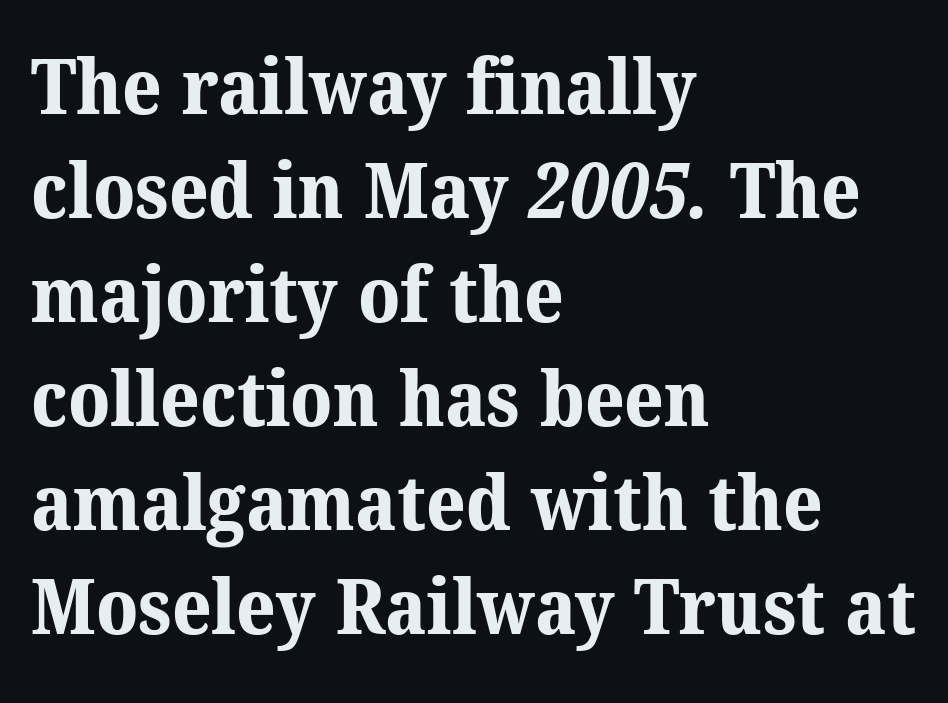
Q: Is the text bold? A: Yes.
Q: Is the typeface a serif or a sans-serif typeface? A: Serif.
Q: Is the text underlined? A: No.
Q: How is the paragraph aligned? A: Left-aligned.
Q: Is the spacing between letters normal or unusually wide? A: Normal.
Q: Is the spacing between lines tight, normal or loose? A: Normal.
Q: Width (condensed, normal, or wide)? A: Normal.
Q: Stroke contrast? A: Medium.
Q: x-height? A: Medium.
Q: Monospaced? A: No.
